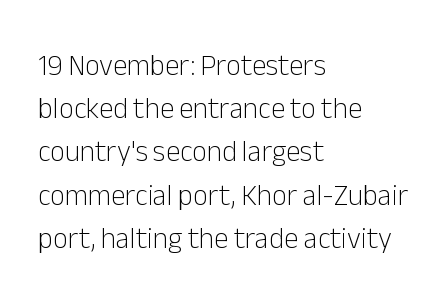
The image shows 29 px light sans-serif type, upright; set left-aligned, normal line spacing (1.49x), normal letter spacing, not underlined; low stroke contrast and a medium x-height.
